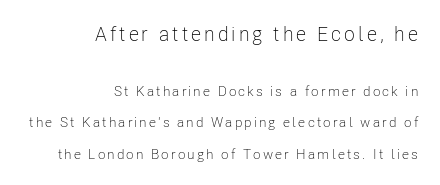
The lines in this sample share a right terminus and differ only in where they begin. Horizontal bands of white between lines are thick stripes. The passage shown begins with its larger block and ends with its smaller one. Bare-footed words on every line. Vertical stems look standard width or narrower in stroke. If you drew a line through each stem, it would be perfectly vertical.
